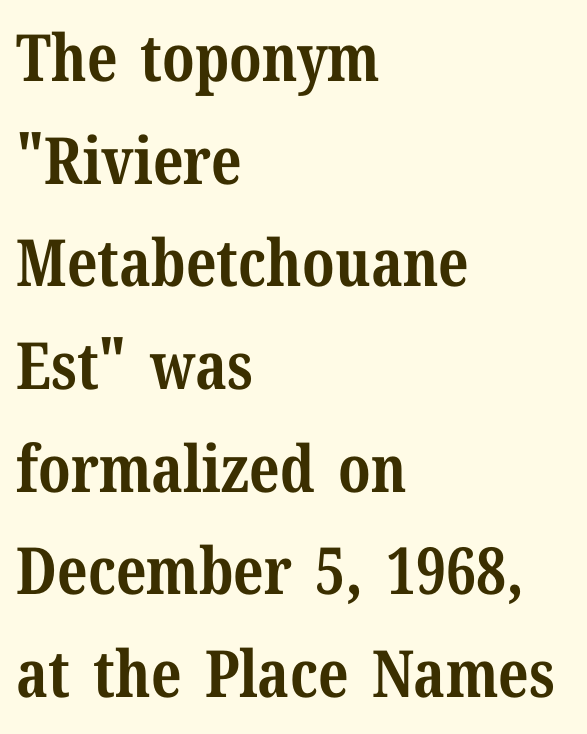
No word sits above an underline. Here the glyphs are tracked normally, forming tight word shapes. In terms of weight, the rendering is a true, heavy bold. Honestly, the row spacing looks completely unremarkable. Note the varied advance widths — an 'i' is clearly narrower than an 'm'.
